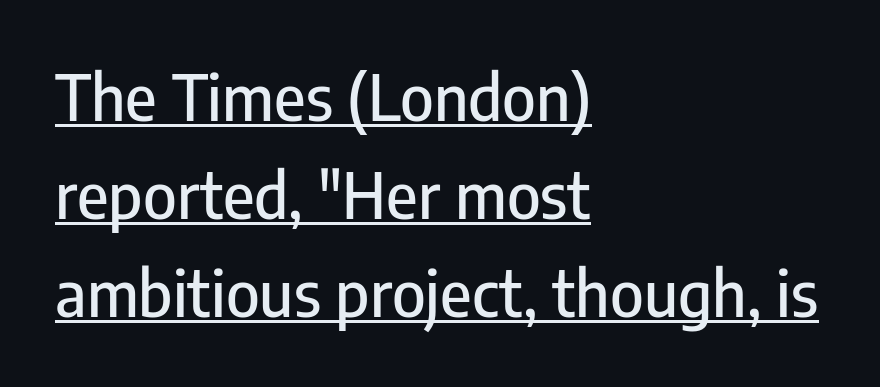
Q: Is the text italic (slanted)? A: No, it is upright.
Q: Is the typeface a serif or a sans-serif typeface? A: Sans-serif.
Q: Is the text underlined? A: Yes.
Q: How is the paragraph aligned? A: Left-aligned.
Q: Is the spacing between letters normal or unusually wide? A: Normal.
Q: Is the spacing between lines tight, normal or loose? A: Normal.
Q: Width (condensed, normal, or wide)? A: Condensed.
Q: Stroke contrast? A: Low.
Q: x-height? A: Medium.
Q: Monospaced? A: No.
